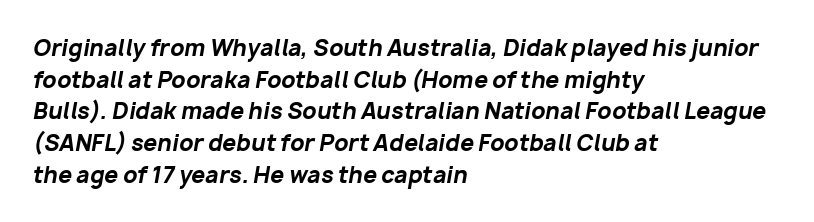
Short note: letters normally spaced. The compositor pushed each line to the left boundary. Descenders hang freely into open space. The rendering uses a moderate line-height, typical for paragraphs. Would a proofreader flag this as italicized? Yes. How heavy is the stroke? Heavy — this is a bold.
